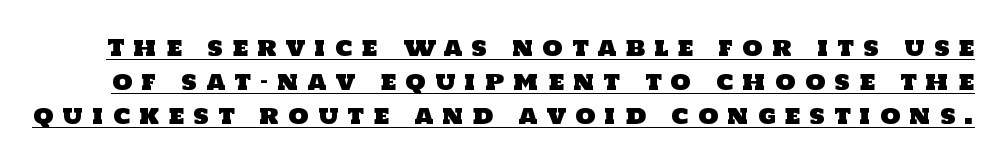
The image shows 23 px text type; set normal line spacing (1.48x), unusually wide letter spacing (+0.4 em), underlined.
